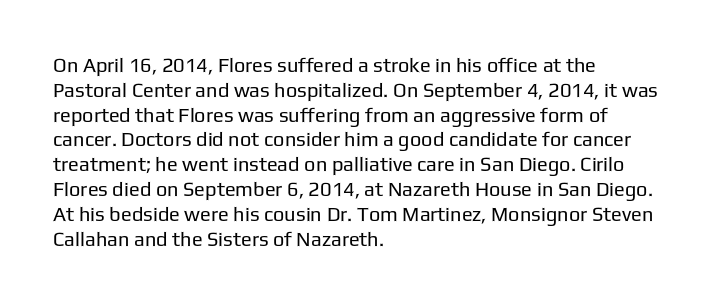
Q: Is the text bold? A: No.
Q: Is the text italic (slanted)? A: No, it is upright.
Q: Is the text underlined? A: No.
Q: How is the paragraph aligned? A: Left-aligned.
Q: Is the spacing between letters normal or unusually wide? A: Normal.
